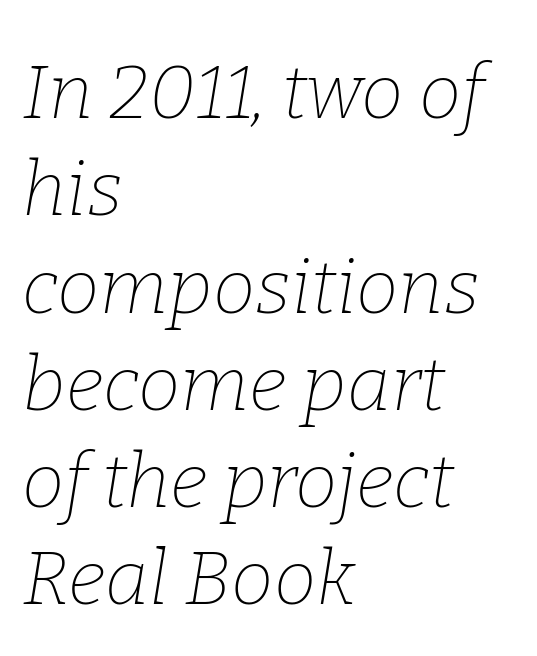
Q: Is the text bold? A: No.
Q: Is the text italic (slanted)? A: Yes, it leans right by about 9 degrees.
Q: Is the typeface a serif or a sans-serif typeface? A: Serif.
Q: Is the text underlined? A: No.
Q: How is the paragraph aligned? A: Left-aligned.
Q: Is the spacing between letters normal or unusually wide? A: Normal.
Q: Is the spacing between lines tight, normal or loose? A: Normal.
Q: Width (condensed, normal, or wide)? A: Normal.
Q: Stroke contrast? A: Low.
Q: x-height? A: Medium.
Q: Monospaced? A: No.
